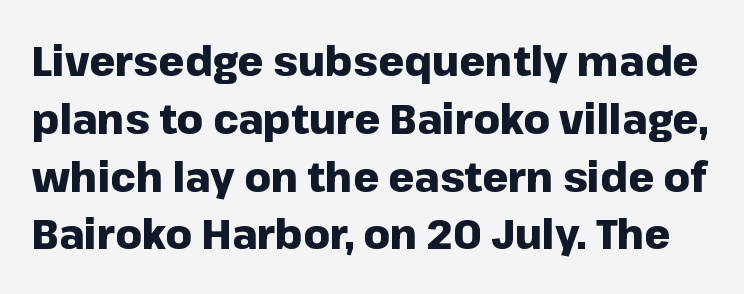
This block has exactly the height ordinary leading produces. The foot of each line stays bare and open. This is roman type, the default non-slanted kind. Are there feet on the stems? There aren't — it's a sans. Its strokes are broad and dark, the hallmark of bold type.
